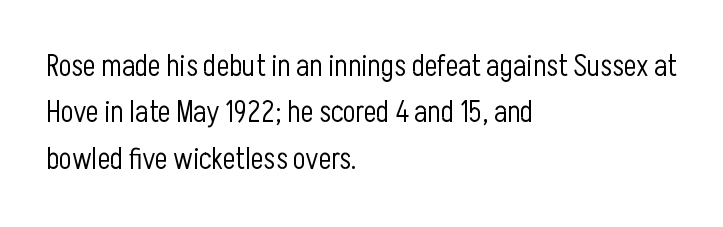
The image shows 30 px light, condensed sans-serif type, upright; set left-aligned, normal line spacing (1.55x), normal letter spacing, not underlined; low stroke contrast and a medium x-height.
